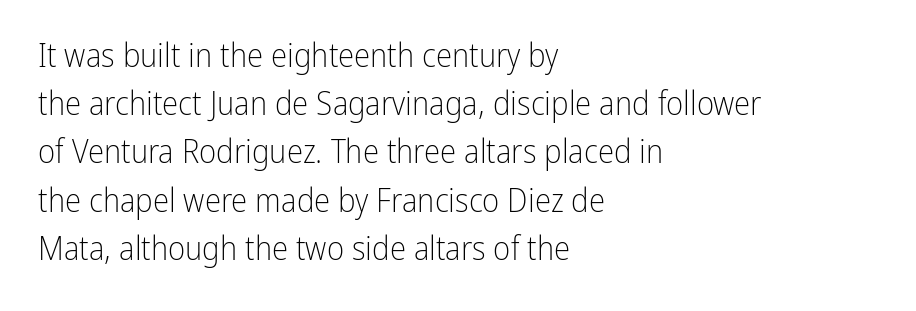
The typeface chosen for these lines omits serifs. Every stem runs plumb, perpendicular to the baseline. Which margin do the lines hug? The left one — the right edge is uneven. Underlining? Definitely not there. Summary of weight: not heavy and not bold.
